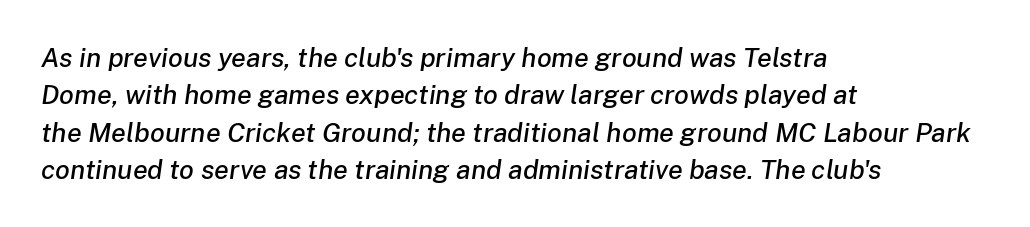
The image shows 27 px text type, italic (leaning right); set left-aligned, normal line spacing (1.38x), normal letter spacing, not underlined.
